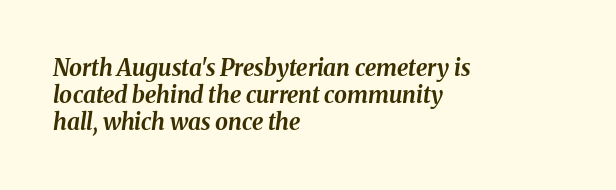
Q: Is the text bold? A: Yes.
Q: Is the text italic (slanted)? A: Yes, it leans right by about 8 degrees.
Q: Is the text underlined? A: No.
Q: How is the paragraph aligned? A: Left-aligned.
Q: Is the spacing between letters normal or unusually wide? A: Normal.
